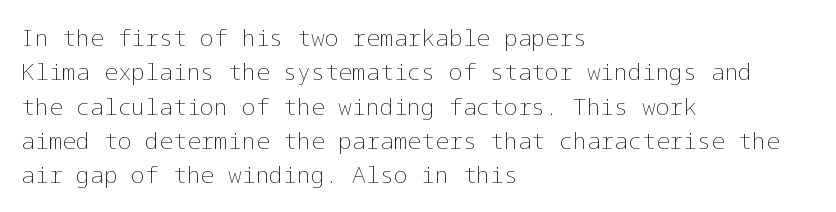
The vertical gap from one line to the next is medium. These lines were composed using upright roman letters. Horizontal alignment here is leftward, the default for most running prose. The gaps between neighbouring characters are ordinary and unremarkable. Weight: regular or lighter.
